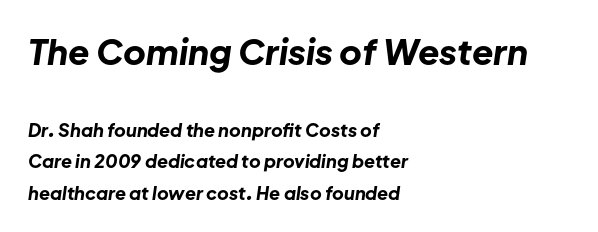
The image shows 35 px bold type, italic (leaning right); set left-aligned, line spacing 1.76x, normal letter spacing, not underlined; the first (top) block is 1.94x larger; low stroke contrast and a medium x-height.
